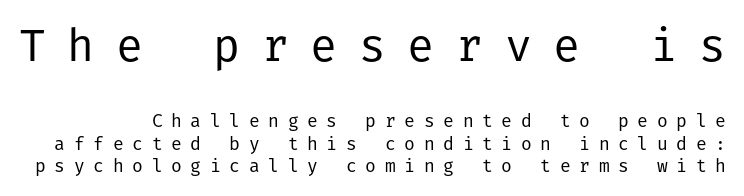
The glyphs in this specimen are sans serif. Students, observe: this is what conventionally led text looks like. The words here are not underlined. Letters have the restrained weight of plain body copy at most. If you squint, the top block still reads clearly — it's the larger of the two.
